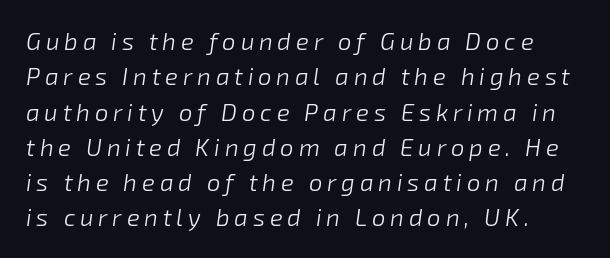
Q: Is the text bold? A: No.
Q: Is the text italic (slanted)? A: Yes, it leans right by about 8 degrees.
Q: Is the text underlined? A: No.
Q: Is the spacing between letters normal or unusually wide? A: Unusually wide.
Q: Is the spacing between lines tight, normal or loose? A: Normal.
